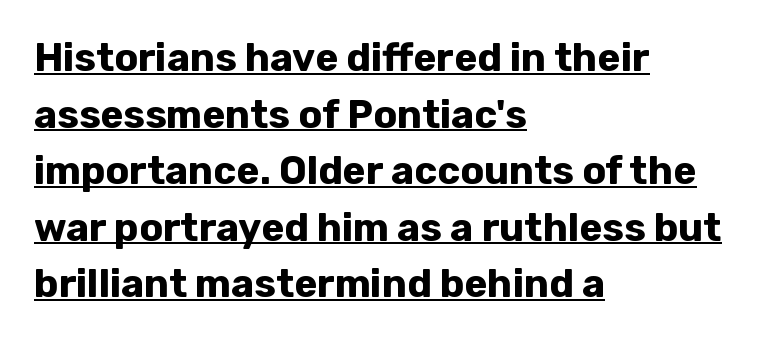
Q: Is the text bold? A: Yes.
Q: Is the text italic (slanted)? A: No, it is upright.
Q: Is the typeface a serif or a sans-serif typeface? A: Sans-serif.
Q: Is the text underlined? A: Yes.
Q: How is the paragraph aligned? A: Left-aligned.
Q: Is the spacing between letters normal or unusually wide? A: Normal.
Q: Is the spacing between lines tight, normal or loose? A: Normal.
Q: Width (condensed, normal, or wide)? A: Normal.
Q: Stroke contrast? A: Low.
Q: x-height? A: Medium.
Q: Monospaced? A: No.
